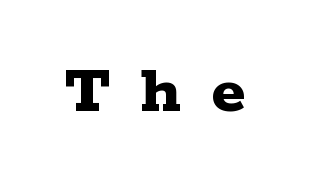
The passage shown is typed in a proportional face where columns would drift. Posture: vertical. Between one letter and the next there's a generous, obvious gap. The font is running at its bold setting. This rendering features lettering with no underline.
